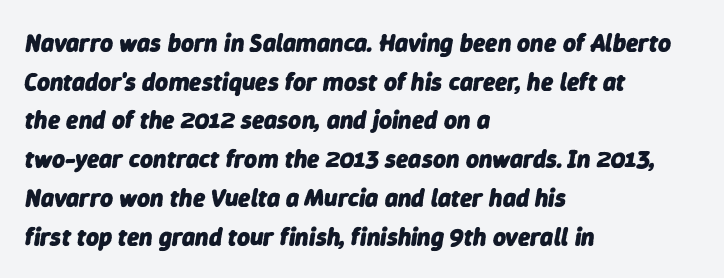
Vertically, the passage feels balanced, rows spaced as you'd expect. The typography opts for an oblique posture over an upright one. Strokes here are thick enough to call this a true bold. Unmarked baselines from the first word to the last. Alignment: flush left.
